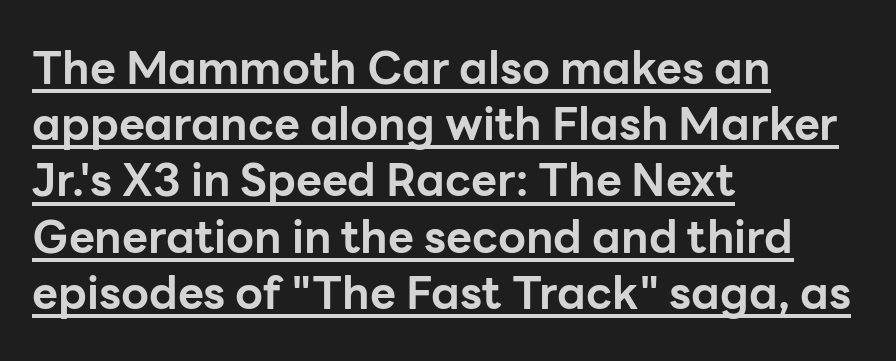
Q: Is the text bold? A: Yes.
Q: Is the text italic (slanted)? A: No, it is upright.
Q: Is the typeface a serif or a sans-serif typeface? A: Sans-serif.
Q: Is the text underlined? A: Yes.
Q: How is the paragraph aligned? A: Left-aligned.
Q: Is the spacing between letters normal or unusually wide? A: Normal.
Q: Is the spacing between lines tight, normal or loose? A: Normal.
Q: Width (condensed, normal, or wide)? A: Normal.
Q: Stroke contrast? A: Low.
Q: x-height? A: Medium.
Q: Monospaced? A: No.
